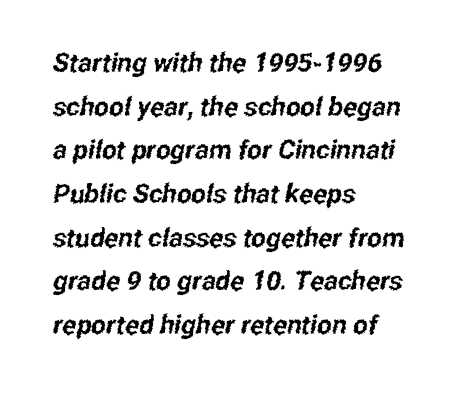
The lines sit at an ordinary, default distance from one another. Characters follow at the spacing the type designer built in. In CSS terms this would be text-align: left. Nobody drew a line under any word here.
